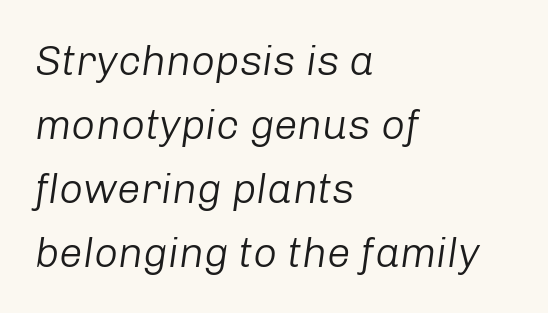
Q: Is the text bold? A: No.
Q: Is the text italic (slanted)? A: Yes, it leans right by about 8 degrees.
Q: Is the text underlined? A: No.
Q: How is the paragraph aligned? A: Left-aligned.
Q: Is the spacing between letters normal or unusually wide? A: Normal.
Q: Is the spacing between lines tight, normal or loose? A: Normal.
Q: Width (condensed, normal, or wide)? A: Normal.
Q: Stroke contrast? A: Low.
Q: x-height? A: Medium.
Q: Monospaced? A: No.
